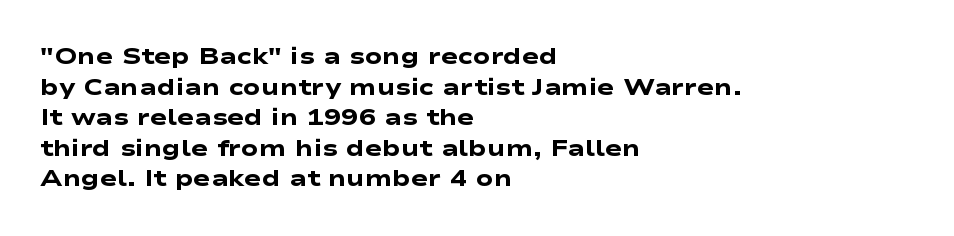
Q: Is the text bold? A: Yes.
Q: Is the text underlined? A: No.
Q: How is the paragraph aligned? A: Left-aligned.
Q: Is the spacing between letters normal or unusually wide? A: Normal.
Q: Is the spacing between lines tight, normal or loose? A: Normal.
